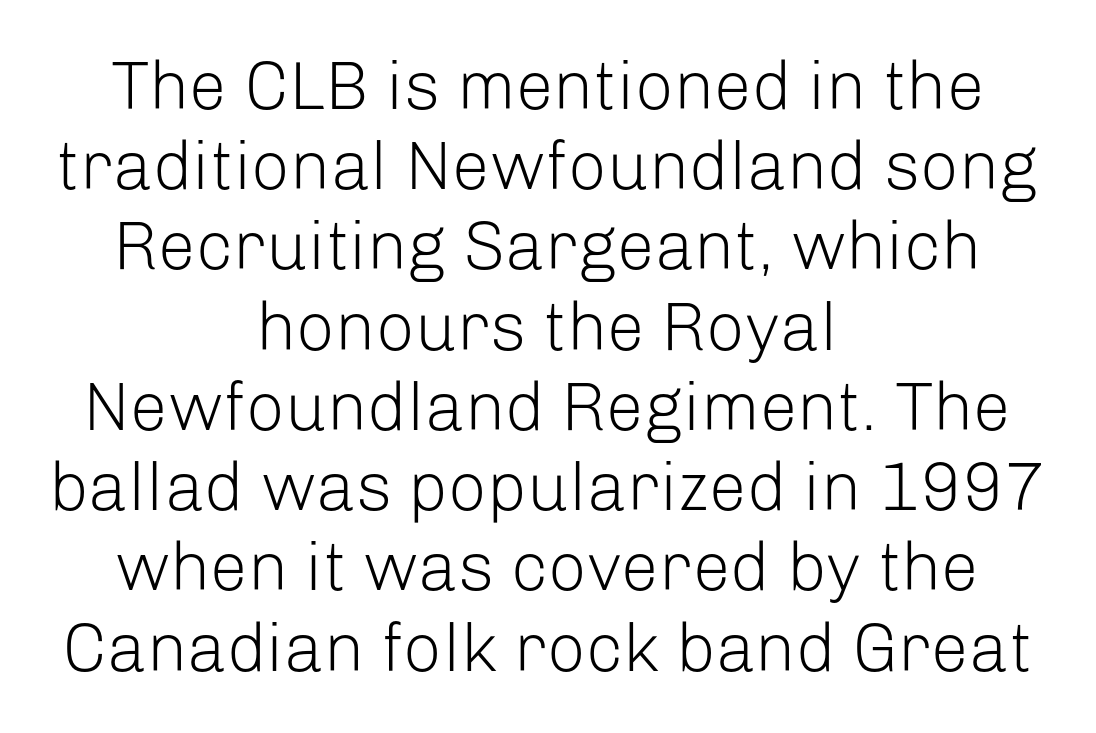
Q: Is the text bold? A: No.
Q: Is the text italic (slanted)? A: No, it is upright.
Q: Is the typeface a serif or a sans-serif typeface? A: Sans-serif.
Q: Is the text underlined? A: No.
Q: How is the paragraph aligned? A: Centered.
Q: Is the spacing between letters normal or unusually wide? A: Normal.
Q: Width (condensed, normal, or wide)? A: Normal.
Q: Stroke contrast? A: Low.
Q: x-height? A: Medium.
Q: Monospaced? A: No.
